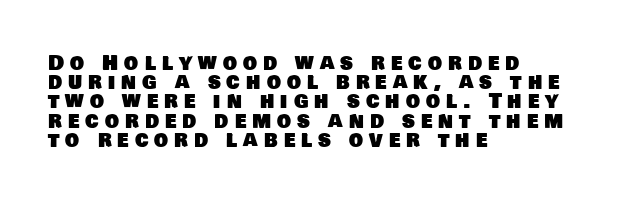
Q: Is the text underlined? A: No.
Q: How is the paragraph aligned? A: Left-aligned.
Q: Is the spacing between letters normal or unusually wide? A: Unusually wide.
Q: Is the spacing between lines tight, normal or loose? A: Tight.
